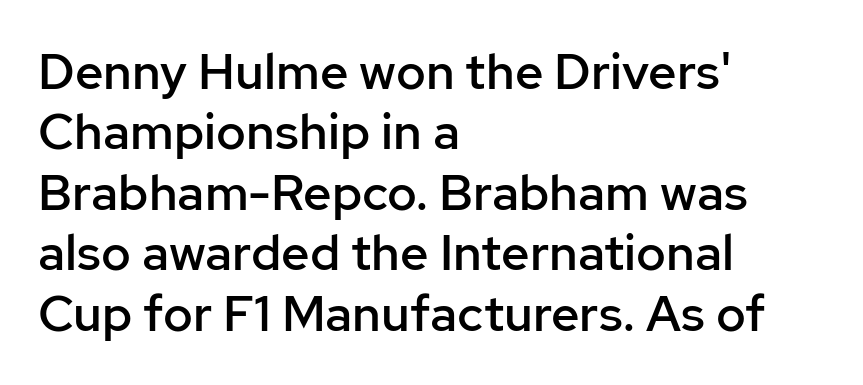
Q: Is the text bold? A: Semi-bold.
Q: Is the text italic (slanted)? A: No, it is upright.
Q: Is the typeface a serif or a sans-serif typeface? A: Sans-serif.
Q: Is the text underlined? A: No.
Q: How is the paragraph aligned? A: Left-aligned.
Q: Is the spacing between letters normal or unusually wide? A: Normal.
Q: Width (condensed, normal, or wide)? A: Normal.
Q: Stroke contrast? A: Low.
Q: x-height? A: Medium.
Q: Monospaced? A: No.
